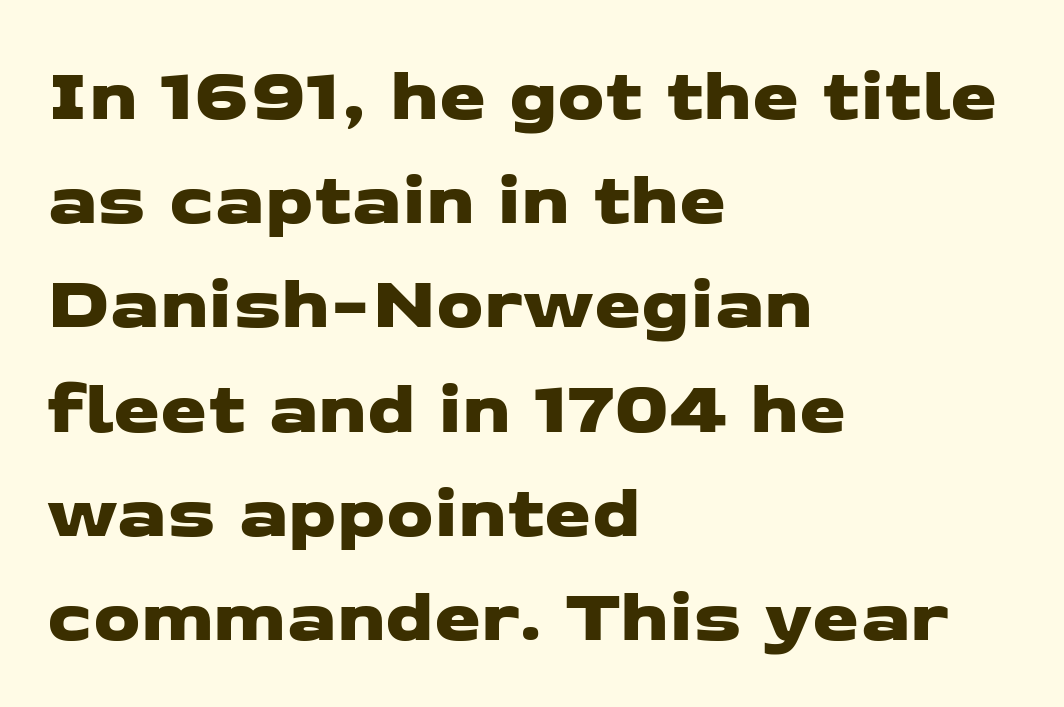
Q: Is the typeface a serif or a sans-serif typeface? A: Sans-serif.
Q: Is the text underlined? A: No.
Q: How is the paragraph aligned? A: Left-aligned.
Q: Is the spacing between letters normal or unusually wide? A: Normal.
Q: Is the spacing between lines tight, normal or loose? A: Normal.
Q: Width (condensed, normal, or wide)? A: Wide.
Q: Stroke contrast? A: Low.
Q: x-height? A: Medium.
Q: Monospaced? A: No.
